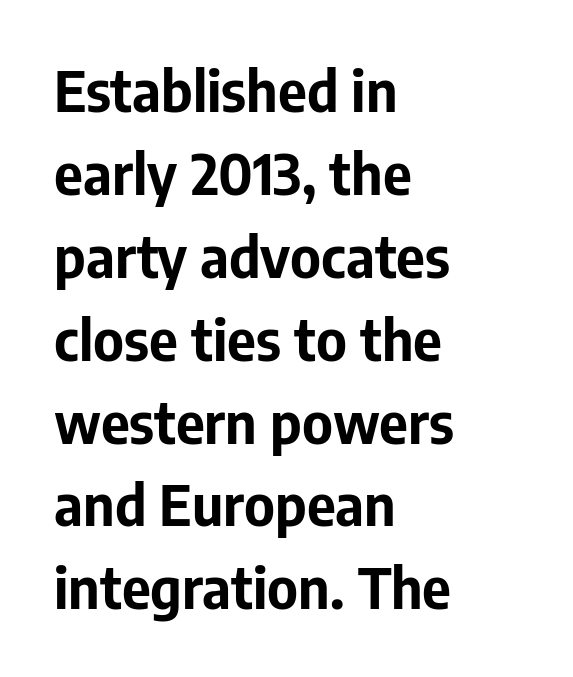
Q: Is the text bold? A: Yes.
Q: Is the text italic (slanted)? A: No, it is upright.
Q: Is the typeface a serif or a sans-serif typeface? A: Sans-serif.
Q: Is the text underlined? A: No.
Q: How is the paragraph aligned? A: Left-aligned.
Q: Is the spacing between letters normal or unusually wide? A: Normal.
Q: Is the spacing between lines tight, normal or loose? A: Normal.
Q: Width (condensed, normal, or wide)? A: Normal.
Q: Stroke contrast? A: Low.
Q: x-height? A: Medium.
Q: Monospaced? A: No.
